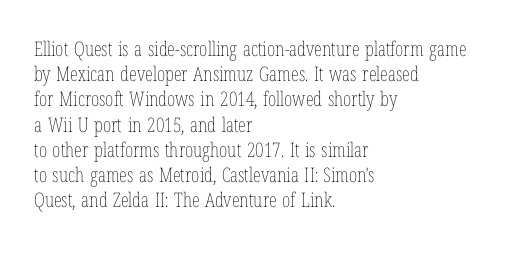
Q: Is the text bold? A: No.
Q: Is the text italic (slanted)? A: No, it is upright.
Q: Is the text underlined? A: No.
Q: How is the paragraph aligned? A: Left-aligned.
Q: Is the spacing between letters normal or unusually wide? A: Normal.
Q: Is the spacing between lines tight, normal or loose? A: Normal.
